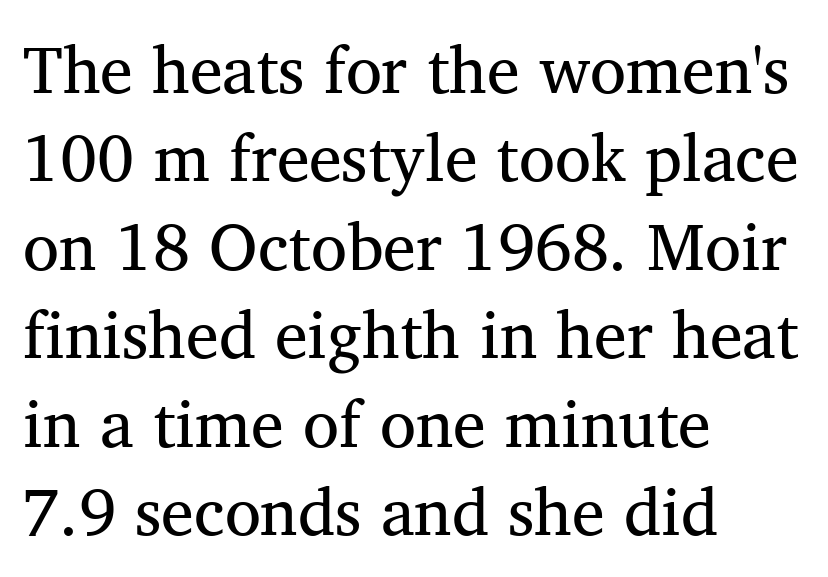
No extra tracking has been applied to these lines. Think of a printed novel: that variable character pitch is what you see here. These lines are composed in type with serifs. This sample uses an upright cut, with every glyph sitting square on the baseline.
